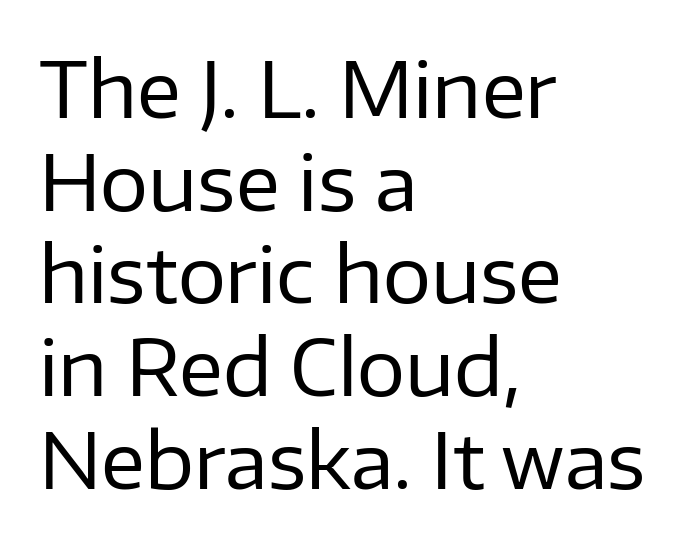
Q: Is the text bold? A: No.
Q: Is the text italic (slanted)? A: No, it is upright.
Q: Is the typeface a serif or a sans-serif typeface? A: Sans-serif.
Q: Is the text underlined? A: No.
Q: How is the paragraph aligned? A: Left-aligned.
Q: Is the spacing between letters normal or unusually wide? A: Normal.
Q: Width (condensed, normal, or wide)? A: Normal.
Q: Stroke contrast? A: Low.
Q: x-height? A: Medium.
Q: Monospaced? A: No.
